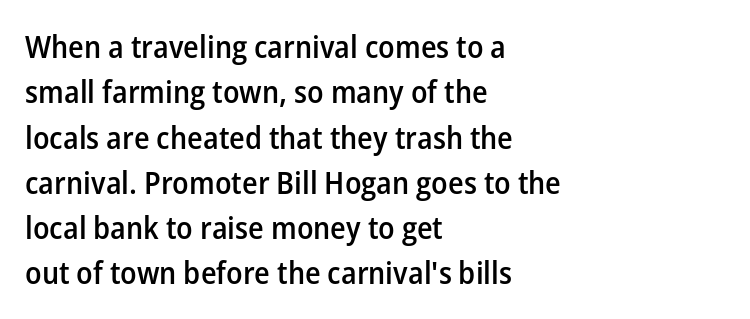
{"serif": "no", "italic": "no", "bold": "semi", "weight": "semibold", "width": "normal", "stroke_contrast": "low", "x_height": "medium", "monospaced": "no", "underline": "no", "align": "left", "line_spacing": "normal", "line_spacing_ratio": 1.46, "letter_spacing": "normal", "letter_spacing_em": 0.0, "glyph_px": 31}
